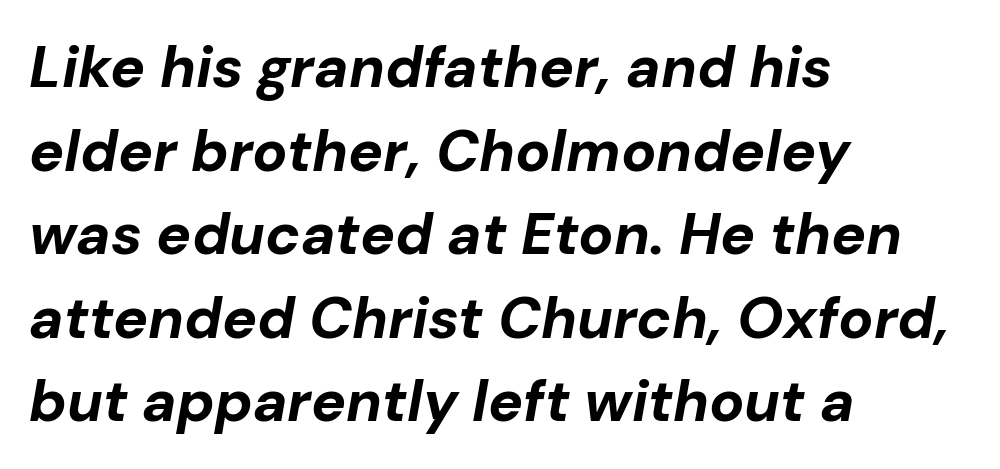
{"italic": "yes", "lean": "right", "slant_degrees": 10, "bold": "yes", "weight": "bold", "width": "normal", "stroke_contrast": "low", "x_height": "medium", "monospaced": "no", "underline": "no", "align": "left", "line_spacing": "normal", "line_spacing_ratio": 1.44, "letter_spacing": "normal", "letter_spacing_em": 0.0, "glyph_px": 58}
